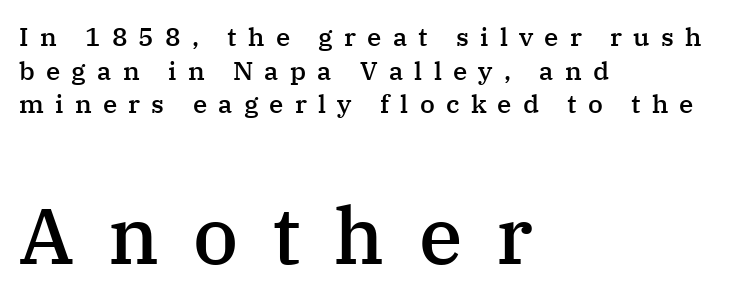
{"serif": "yes", "italic": "no", "bold": "semi", "weight": "semibold", "width": "normal", "stroke_contrast": "medium", "x_height": "medium", "monospaced": "no", "underline": "no", "align": "left", "line_spacing": "normal", "line_spacing_ratio": 1.29, "letter_spacing": "wide", "letter_spacing_em": 0.43, "larger_block": "second", "size_ratio": 3.04, "glyph_px": 79}
